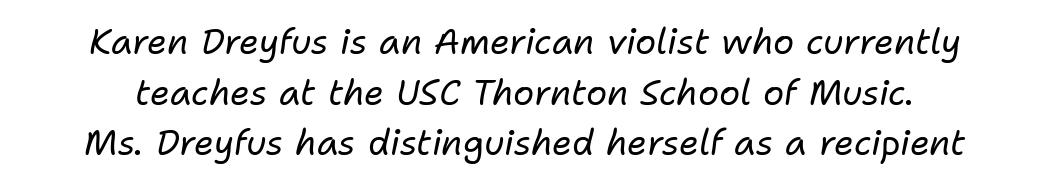
The image shows 35 px regular-weight type, italic (leaning right); set normal line spacing (1.45x), normal letter spacing, not underlined; low stroke contrast and a medium x-height.
